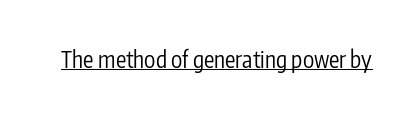
Students, observe the line beneath the letters — that is underlining. You can tell it's not italic because the verticals are truly vertical. Stems here are at most as thick as an everyday book face. Between one letter and the next there's only the usual sliver of space.
